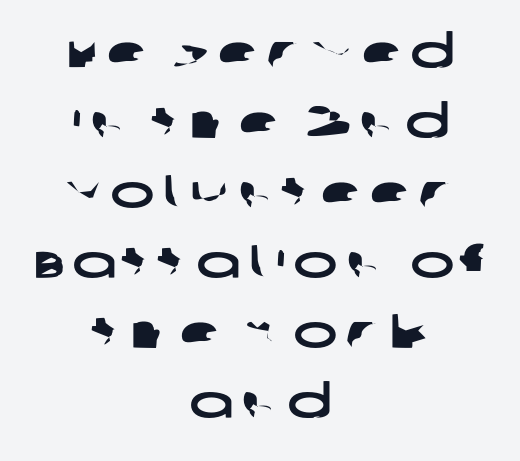
Q: Is the typeface a serif or a sans-serif typeface? A: Sans-serif.
Q: Is the text underlined? A: No.
Q: How is the paragraph aligned? A: Centered.
Q: Is the spacing between lines tight, normal or loose? A: Normal.
Q: Width (condensed, normal, or wide)? A: Wide.
Q: Stroke contrast? A: Low.
Q: x-height? A: Large.
Q: Monospaced? A: No.
